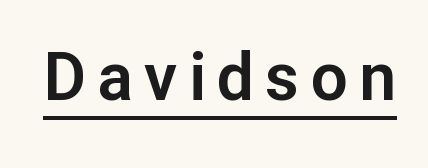
The image shows 66 px sans-serif type, upright; set underlined; low stroke contrast and a medium x-height.
